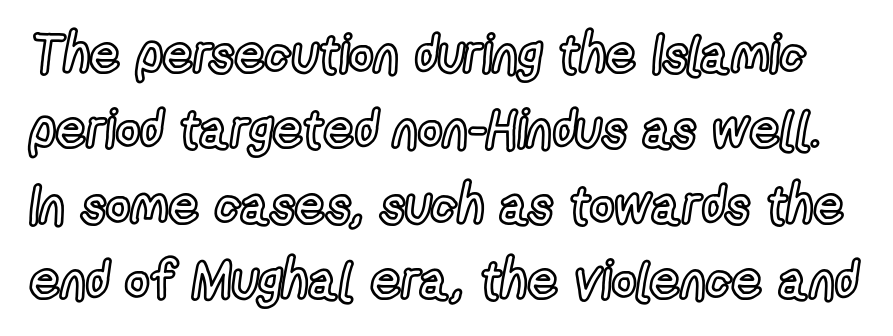
{"width": "condensed", "x_height": "medium", "monospaced": "no", "underline": "no", "line_spacing": "normal", "line_spacing_ratio": 1.42, "letter_spacing": "normal", "letter_spacing_em": 0.0, "glyph_px": 53}
